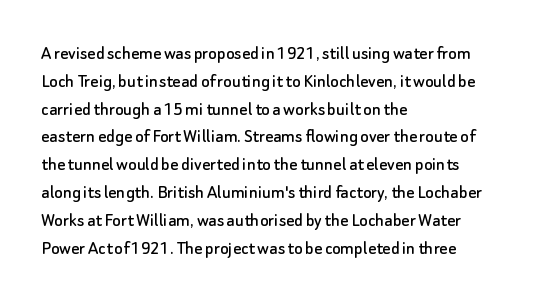
{"italic": "no", "underline": "no", "align": "left", "line_spacing": "normal", "line_spacing_ratio": 1.39, "letter_spacing": "normal", "letter_spacing_em": 0.0, "glyph_px": 20}
